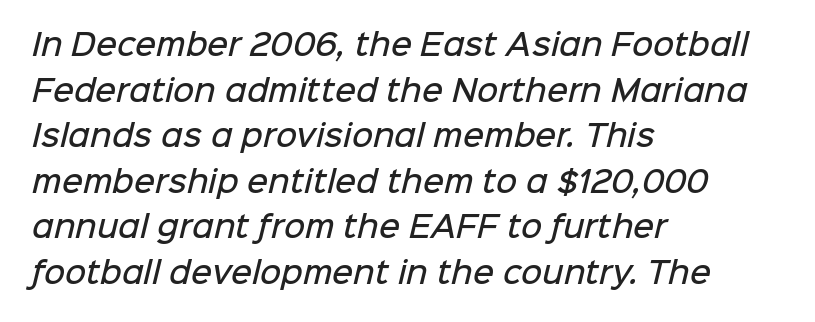
Q: Is the text bold? A: Semi-bold.
Q: Is the typeface a serif or a sans-serif typeface? A: Sans-serif.
Q: Is the text underlined? A: No.
Q: How is the paragraph aligned? A: Left-aligned.
Q: Is the spacing between letters normal or unusually wide? A: Normal.
Q: Is the spacing between lines tight, normal or loose? A: Normal.
Q: Width (condensed, normal, or wide)? A: Normal.
Q: Stroke contrast? A: Low.
Q: x-height? A: Medium.
Q: Monospaced? A: No.
